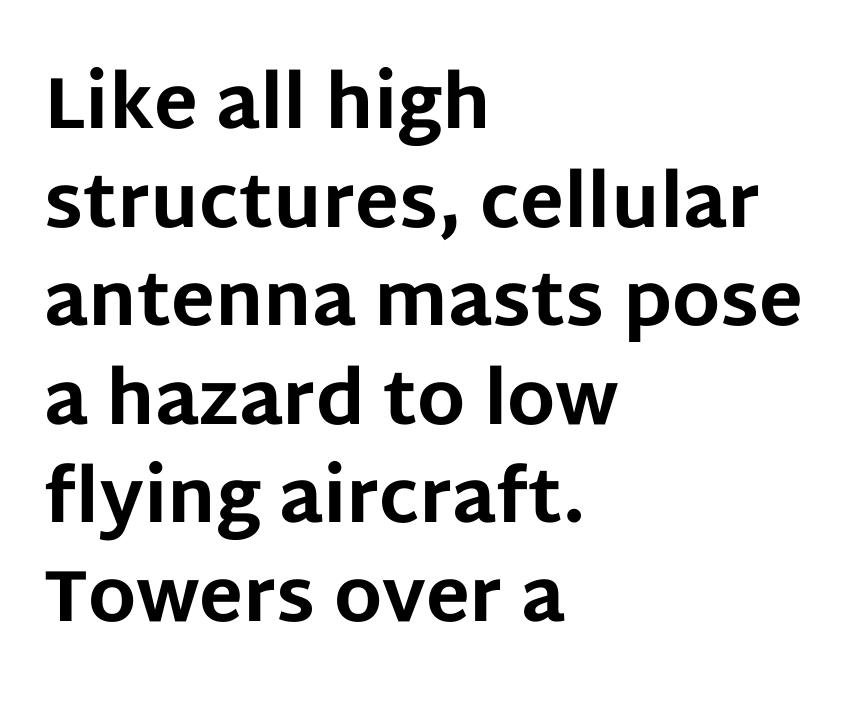
Q: Is the text bold? A: Yes.
Q: Is the text italic (slanted)? A: No, it is upright.
Q: Is the typeface a serif or a sans-serif typeface? A: Sans-serif.
Q: Is the text underlined? A: No.
Q: How is the paragraph aligned? A: Left-aligned.
Q: Is the spacing between letters normal or unusually wide? A: Normal.
Q: Is the spacing between lines tight, normal or loose? A: Normal.
Q: Width (condensed, normal, or wide)? A: Normal.
Q: Stroke contrast? A: Low.
Q: x-height? A: Large.
Q: Monospaced? A: No.
